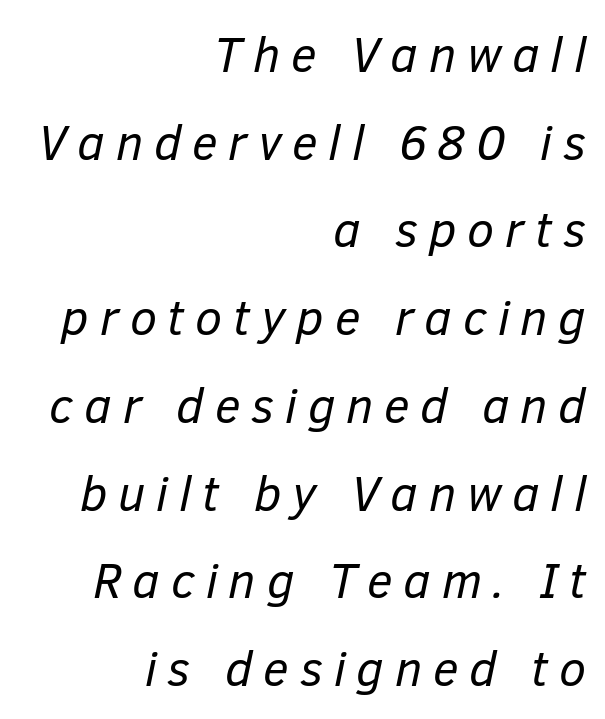
The image shows 49 px regular-weight type, italic (leaning right); set right-aligned, line spacing 1.79x, unusually wide letter spacing (+0.22 em), not underlined; low stroke contrast and a medium x-height.
